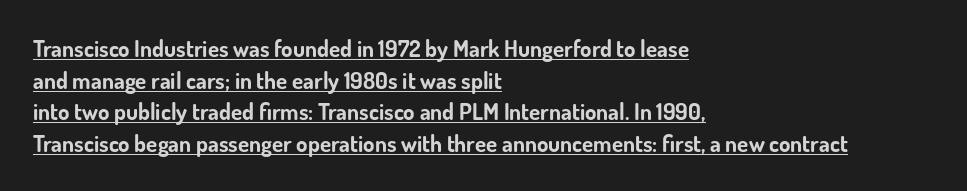
Q: Is the text bold? A: Yes.
Q: Is the text italic (slanted)? A: No, it is upright.
Q: Is the text underlined? A: Yes.
Q: How is the paragraph aligned? A: Left-aligned.
Q: Is the spacing between letters normal or unusually wide? A: Normal.
Q: Is the spacing between lines tight, normal or loose? A: Normal.
